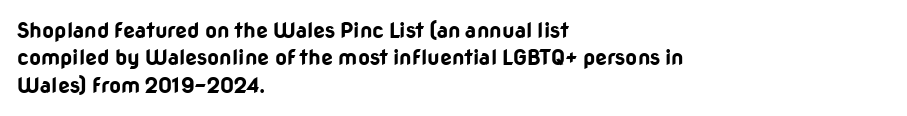
{"italic": "no", "bold": "yes", "underline": "no", "align": "left", "line_spacing": "normal", "line_spacing_ratio": 1.3, "letter_spacing": "normal", "letter_spacing_em": 0.0, "glyph_px": 21}
